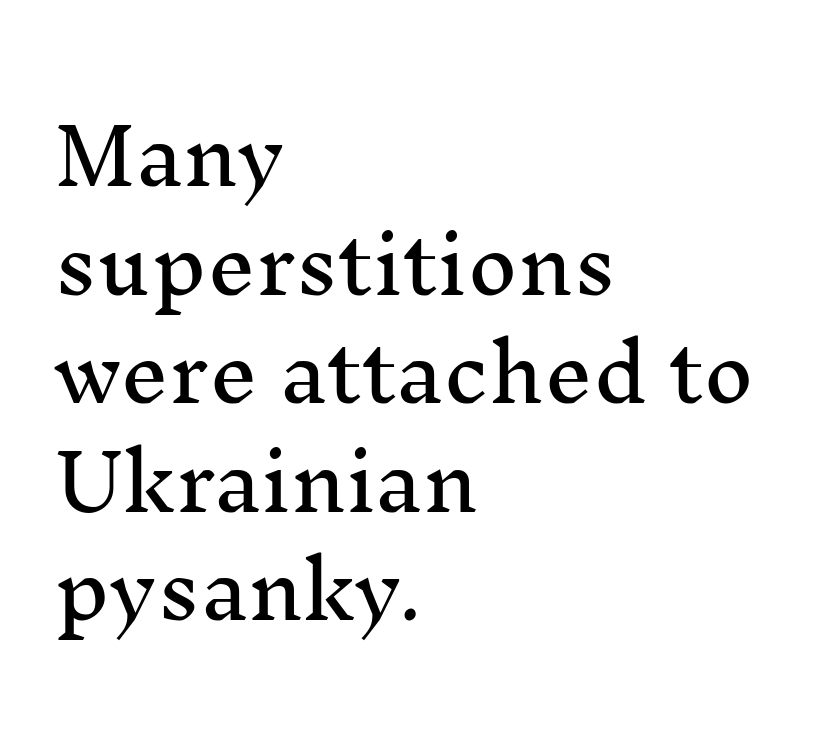
Q: Is the text italic (slanted)? A: No, it is upright.
Q: Is the typeface a serif or a sans-serif typeface? A: Serif.
Q: Is the text underlined? A: No.
Q: How is the paragraph aligned? A: Left-aligned.
Q: Is the spacing between letters normal or unusually wide? A: Normal.
Q: Is the spacing between lines tight, normal or loose? A: Normal.
Q: Width (condensed, normal, or wide)? A: Normal.
Q: Stroke contrast? A: Medium.
Q: x-height? A: Medium.
Q: Monospaced? A: No.
